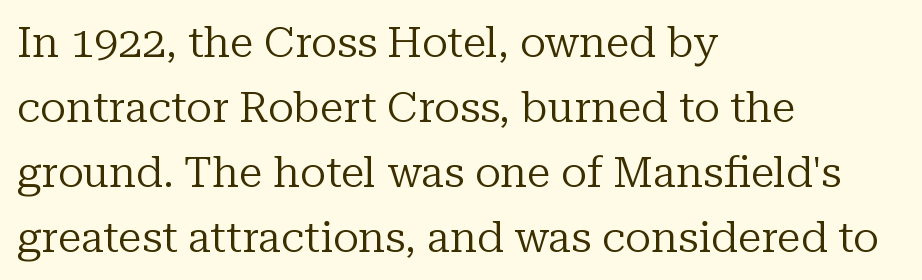
{"serif": "yes", "italic": "no", "bold": "no", "weight": "regular", "width": "normal", "stroke_contrast": "low", "x_height": "medium", "monospaced": "no", "underline": "no", "align": "left", "line_spacing": "normal", "line_spacing_ratio": 1.51, "letter_spacing": "normal", "letter_spacing_em": 0.0, "glyph_px": 43}
